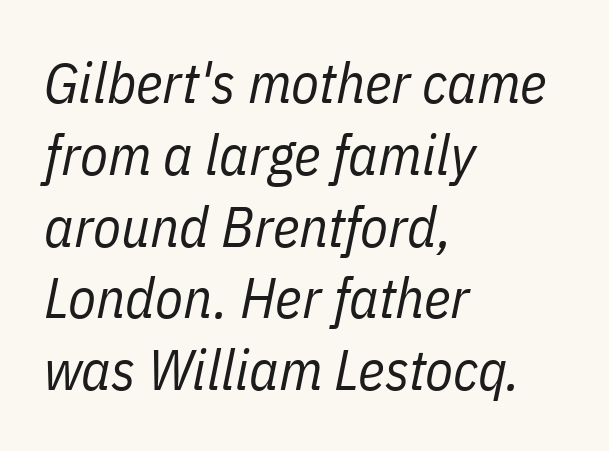
The image shows 57 px regular-weight, condensed type, italic (leaning right); set left-aligned, normal line spacing (1.26x), normal letter spacing, not underlined; low stroke contrast and a medium x-height.
